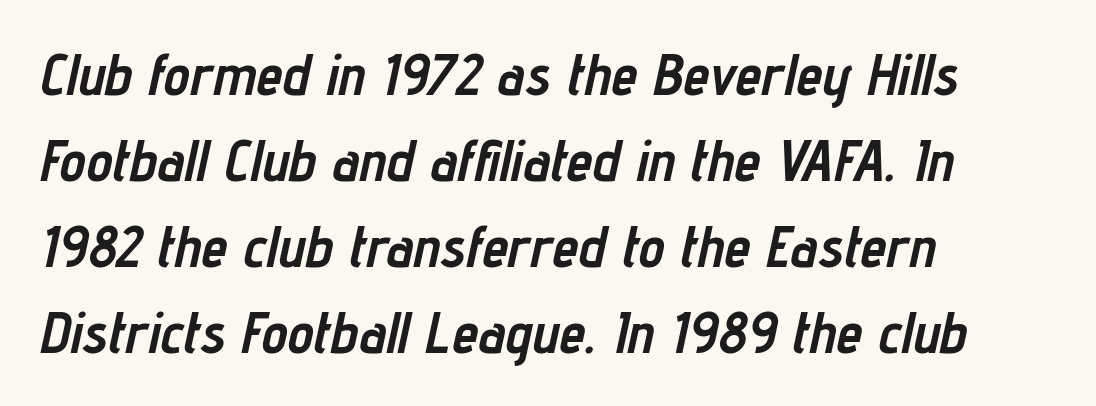
The image shows 59 px semibold, condensed type, italic (leaning right); set left-aligned, normal line spacing (1.46x), normal letter spacing, not underlined; low stroke contrast and a medium x-height.
